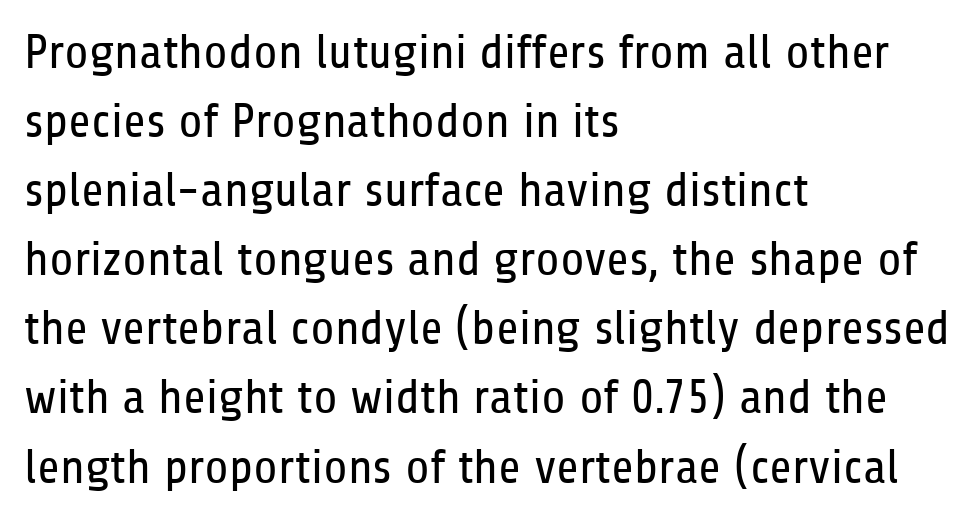
Bold? No — there's no thickening of the strokes. A bare baseline throughout the passage. The lines are quadded left. Regular leading. The font family rendered here belongs to the sans-serif group. Nope, not italic — everything's standing straight.
